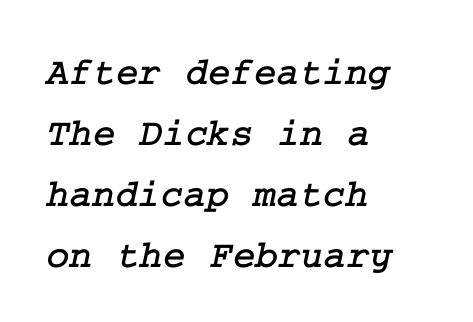
Q: Is the typeface a serif or a sans-serif typeface? A: Serif.
Q: Is the text underlined? A: No.
Q: How is the paragraph aligned? A: Left-aligned.
Q: Is the spacing between letters normal or unusually wide? A: Normal.
Q: Is the spacing between lines tight, normal or loose? A: Normal.
Q: Width (condensed, normal, or wide)? A: Normal.
Q: Stroke contrast? A: Low.
Q: x-height? A: Medium.
